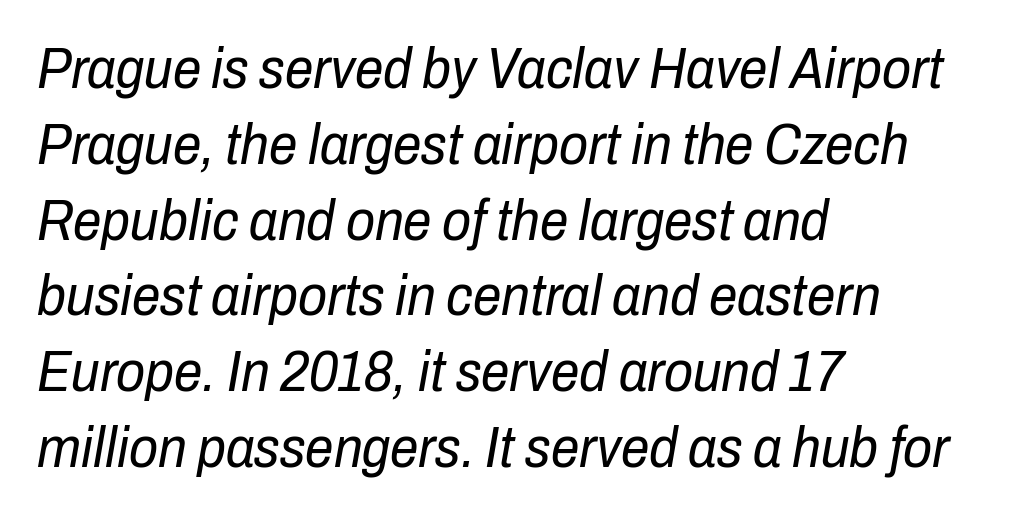
Think of a printed novel: that variable character pitch is what you see here. The lines in this sample share a left origin and differ only in where they stop. Tracking here is standard; glyphs follow each other at the usual distance. Lines of text with bare space underneath. There's an unmistakable incline to the writing here.
